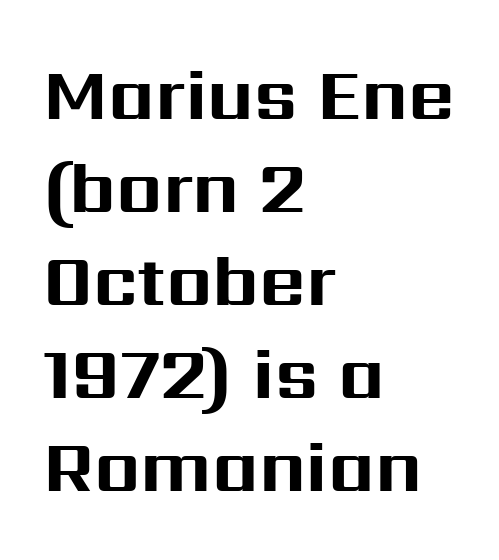
The image shows 72 px bold sans-serif type, upright; set left-aligned, normal line spacing (1.29x), normal letter spacing, not underlined; medium stroke contrast and a medium x-height.
